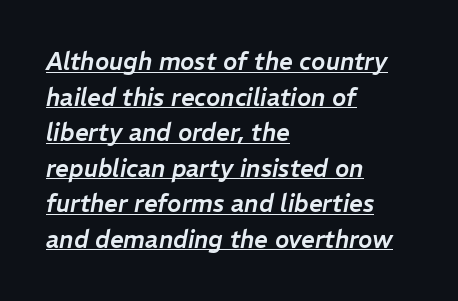
The image shows 24 px text type, italic (leaning right); set left-aligned, normal line spacing (1.48x), normal letter spacing, underlined.
